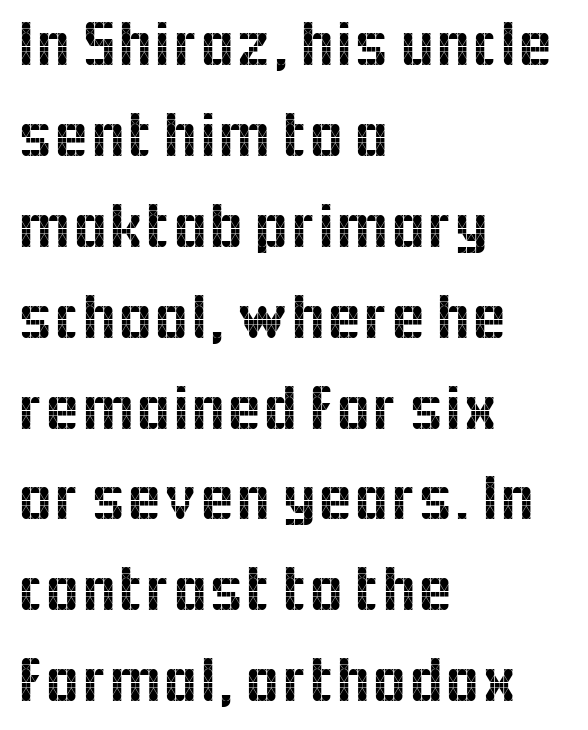
{"serif": "no", "italic": "no", "width": "normal", "x_height": "medium", "monospaced": "no", "underline": "no", "align": "left", "line_spacing": "normal", "line_spacing_ratio": 1.42, "letter_spacing": "normal", "letter_spacing_em": 0.0, "glyph_px": 64}
